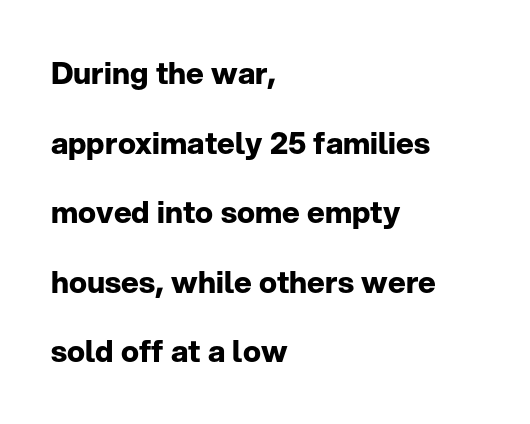
The image shows 30 px bold sans-serif type, upright; set left-aligned, loose line spacing (2.32x), normal letter spacing, not underlined; low stroke contrast and a medium x-height.
